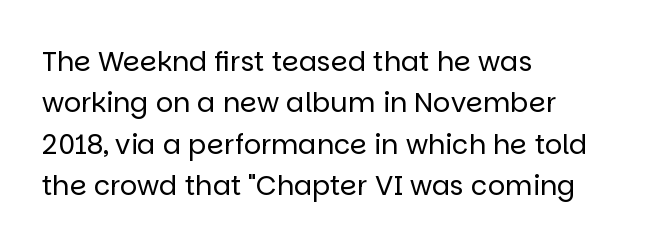
The image shows 27 px text type, upright; set left-aligned, normal line spacing (1.53x), normal letter spacing, not underlined.
